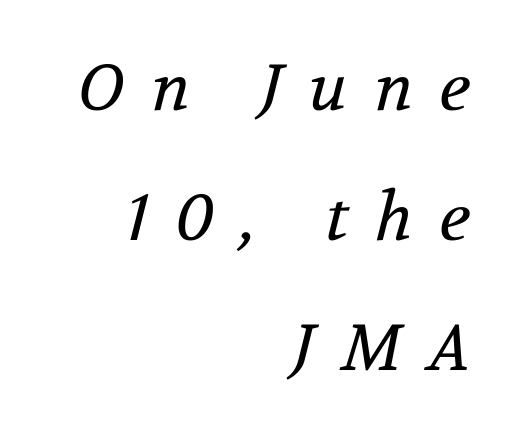
{"serif": "yes", "italic": "yes", "lean": "right", "slant_degrees": 12, "bold": "no", "weight": "regular", "width": "normal", "stroke_contrast": "medium", "x_height": "medium", "monospaced": "no", "underline": "no", "align": "right", "line_spacing": "loose", "line_spacing_ratio": 2.0, "letter_spacing": "wide", "letter_spacing_em": 0.41, "glyph_px": 65}
